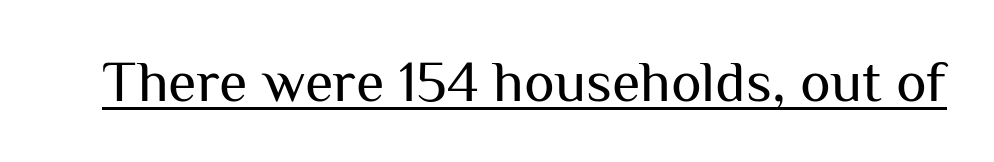
Q: Is the text bold? A: No.
Q: Is the text italic (slanted)? A: No, it is upright.
Q: Is the typeface a serif or a sans-serif typeface? A: Sans-serif.
Q: Is the text underlined? A: Yes.
Q: Is the spacing between letters normal or unusually wide? A: Normal.
Q: Width (condensed, normal, or wide)? A: Normal.
Q: Stroke contrast? A: Medium.
Q: x-height? A: Medium.
Q: Monospaced? A: No.
